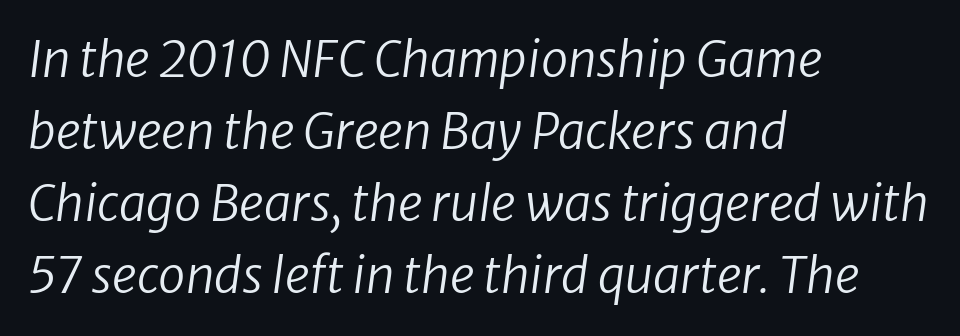
The image shows 49 px regular-weight type, italic (leaning right); set left-aligned, normal line spacing (1.47x), normal letter spacing, not underlined; low stroke contrast and a medium x-height.
